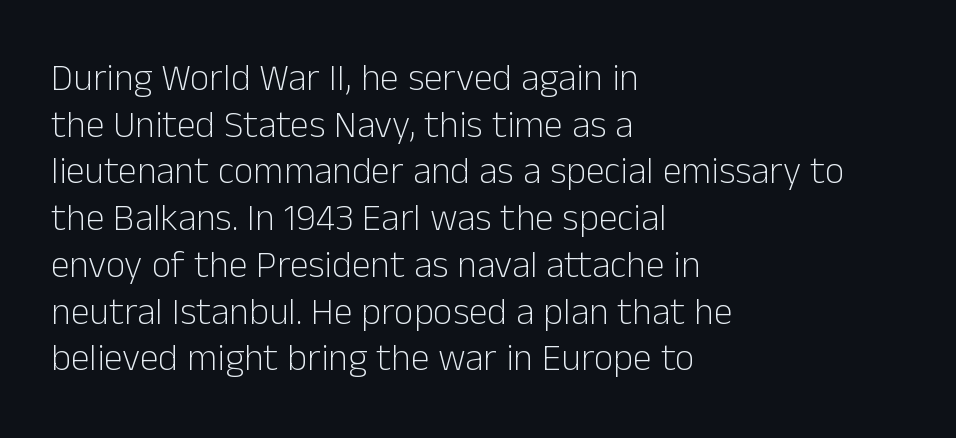
Q: Is the text bold? A: No.
Q: Is the text italic (slanted)? A: No, it is upright.
Q: Is the typeface a serif or a sans-serif typeface? A: Sans-serif.
Q: Is the text underlined? A: No.
Q: How is the paragraph aligned? A: Left-aligned.
Q: Is the spacing between letters normal or unusually wide? A: Normal.
Q: Width (condensed, normal, or wide)? A: Normal.
Q: Stroke contrast? A: Low.
Q: x-height? A: Medium.
Q: Monospaced? A: No.
